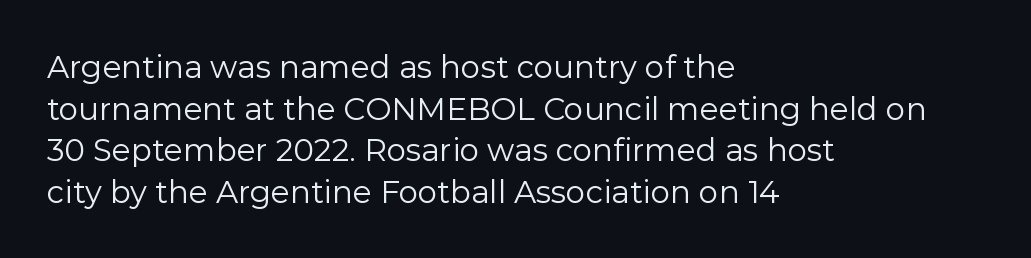
Here the glyphs are tracked normally, forming tight word shapes. Successive baselines arrive at the customary interval. The rendering uses natural spacing where letterforms have individual widths. Reading down the block, your eye returns to a fixed left position each line.
